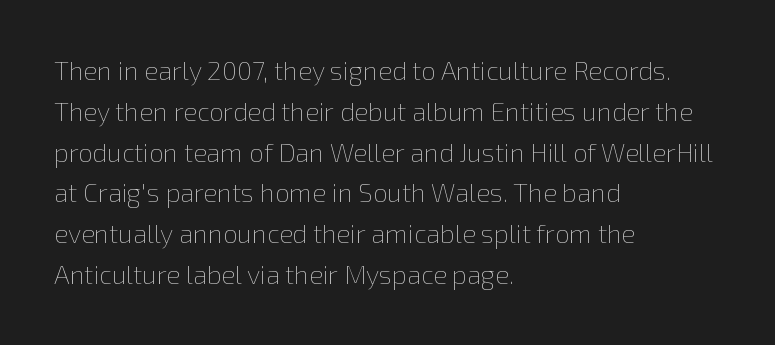
{"italic": "no", "bold": "no", "underline": "no", "align": "left", "line_spacing": "normal", "line_spacing_ratio": 1.57, "letter_spacing": "normal", "letter_spacing_em": 0.0, "glyph_px": 26}
